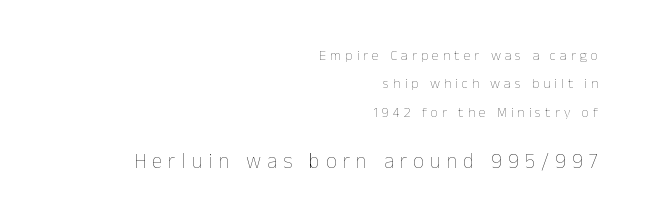
{"italic": "no", "bold": "no", "underline": "no", "align": "right", "line_spacing": "loose", "line_spacing_ratio": 2.02, "letter_spacing": "wide", "letter_spacing_em": 0.29, "larger_block": "second", "size_ratio": 1.5, "glyph_px": 21}
